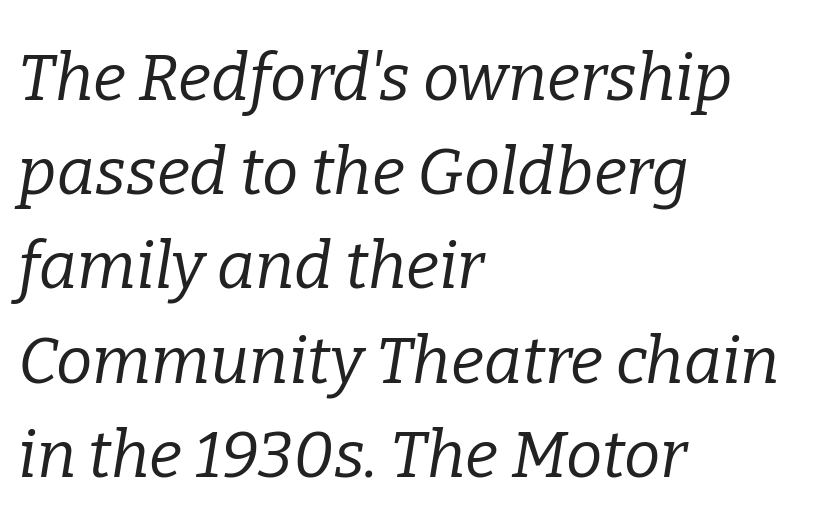
{"serif": "yes", "italic": "yes", "lean": "right", "slant_degrees": 9, "bold": "no", "weight": "regular", "width": "normal", "stroke_contrast": "low", "x_height": "medium", "monospaced": "no", "underline": "no", "align": "left", "line_spacing": "normal", "line_spacing_ratio": 1.45, "letter_spacing": "normal", "letter_spacing_em": 0.0, "glyph_px": 65}
